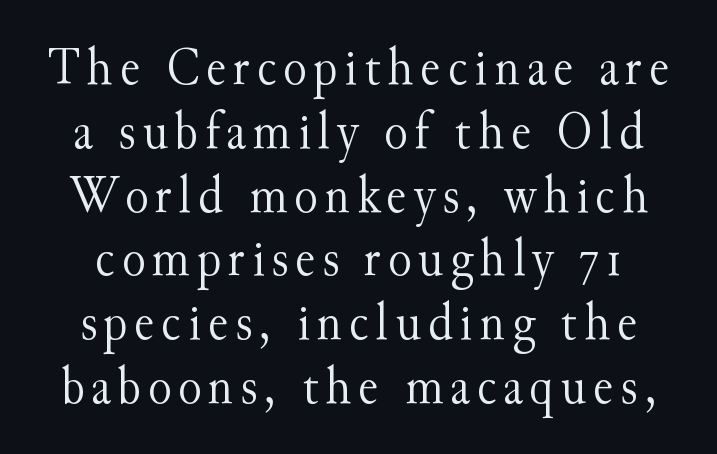
Does the lettering tilt? It doesn't — this is upright. The typeface has the unassuming heft of standard copy or less. Is this a fixed-width face? No — the glyphs have proportional, varying widths. If you folded the block vertically in half, each line would mirror itself in length. Underline: absent. Does the type have serifs? Yes, each stem ends in a small foot.
